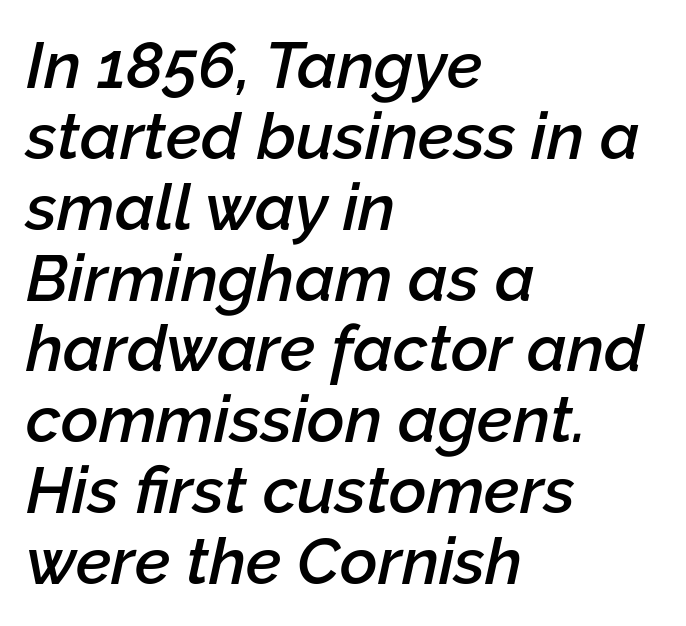
Q: Is the text bold? A: Semi-bold.
Q: Is the text italic (slanted)? A: Yes, it leans right by about 12 degrees.
Q: Is the text underlined? A: No.
Q: How is the paragraph aligned? A: Left-aligned.
Q: Is the spacing between letters normal or unusually wide? A: Normal.
Q: Is the spacing between lines tight, normal or loose? A: Tight.
Q: Width (condensed, normal, or wide)? A: Normal.
Q: Stroke contrast? A: Low.
Q: x-height? A: Medium.
Q: Monospaced? A: No.
